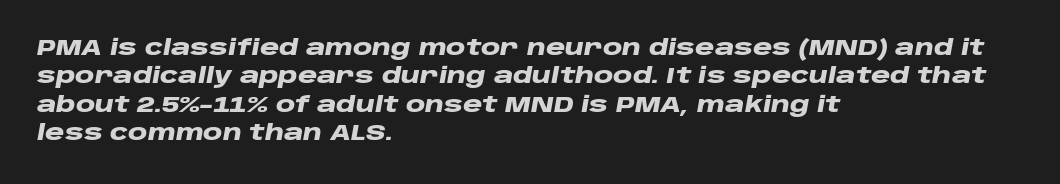
Q: Is the text bold? A: Yes.
Q: Is the text italic (slanted)? A: Yes, it leans right by about 10 degrees.
Q: Is the text underlined? A: No.
Q: How is the paragraph aligned? A: Left-aligned.
Q: Is the spacing between letters normal or unusually wide? A: Normal.
Q: Is the spacing between lines tight, normal or loose? A: Normal.
